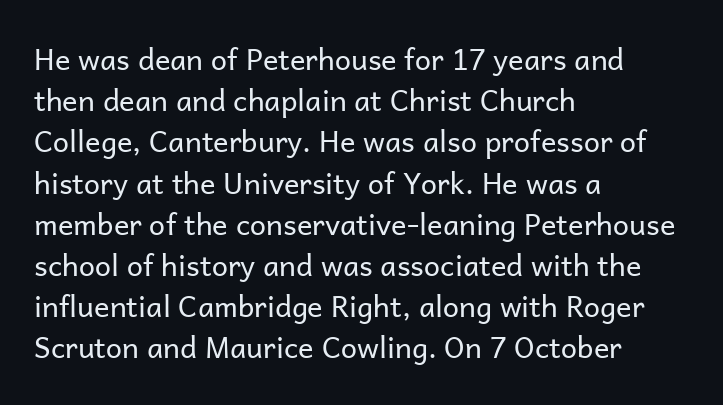
Here the glyphs are tracked normally, forming tight word shapes. The weight tops out at a normal text grade. The letters advance in unequal steps, a hallmark of proportional type. The space between consecutive lines is moderate.
